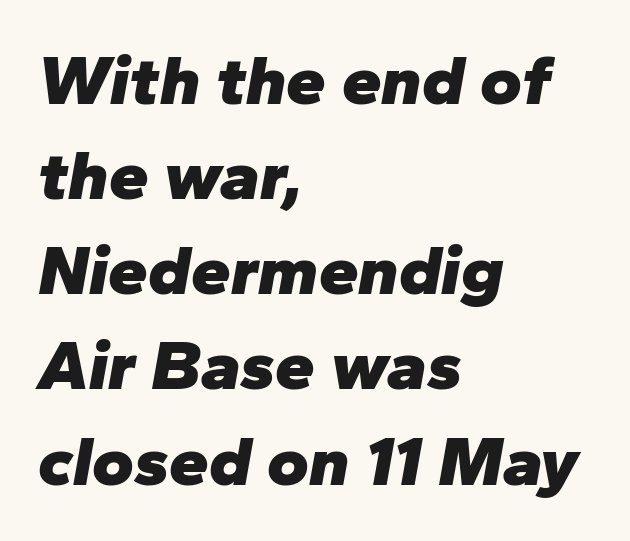
The image shows 71 px heavy type, italic (leaning right); set left-aligned, normal line spacing (1.34x), normal letter spacing, not underlined; low stroke contrast and a medium x-height.
